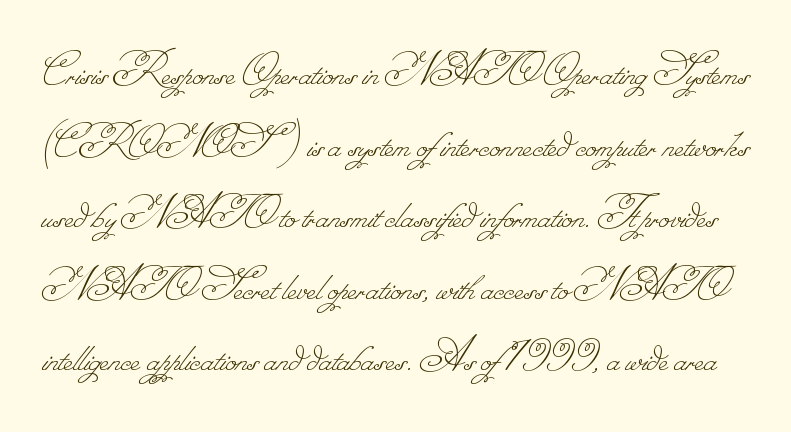
{"bold": "no", "weight": "thin", "width": "normal", "stroke_contrast": "low", "monospaced": "no", "underline": "no", "line_spacing": "normal", "line_spacing_ratio": 1.46, "letter_spacing": "normal", "letter_spacing_em": 0.0, "glyph_px": 49}
